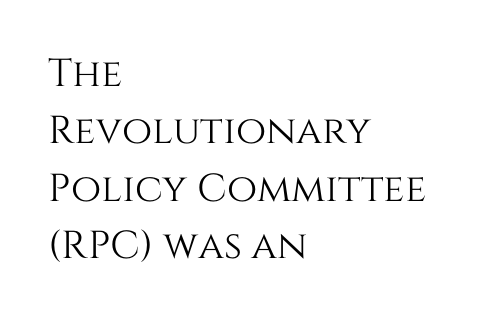
The letters stand straight up with perfectly vertical stems. Check under the words: just untouched page. Regarding leading, the lines here are spaced in the standard way. A typesetter would call this zero additional tracking. Proportional: the letters do not fall into vertical columns. A student would call this left alignment; a typographer would say flush left, rag right.
